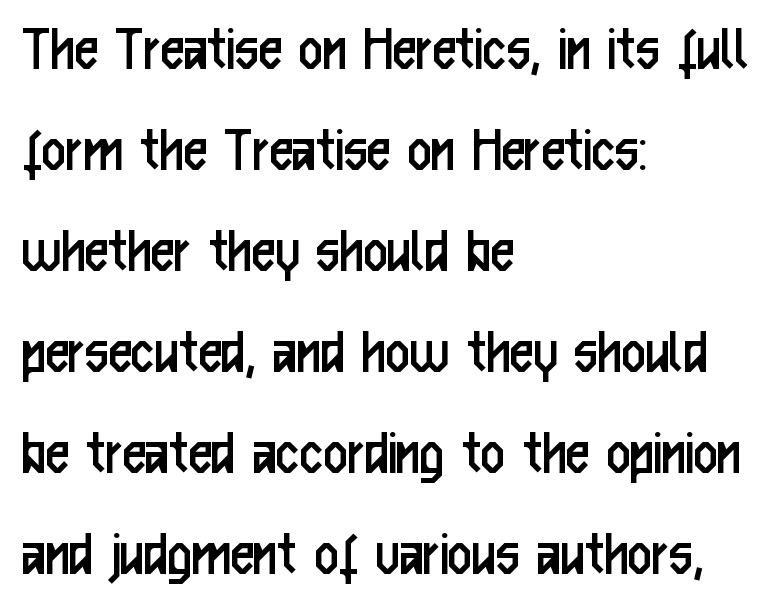
The image shows 66 px regular-weight, condensed sans-serif type, upright; set left-aligned, normal line spacing (1.53x), normal letter spacing, not underlined; low stroke contrast and a medium x-height.
